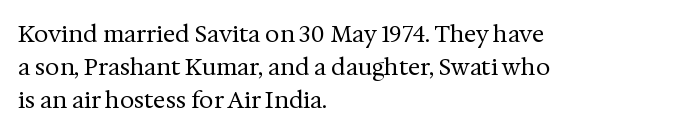
The image shows 23 px text type, upright; set left-aligned, normal line spacing (1.43x), normal letter spacing, not underlined.
